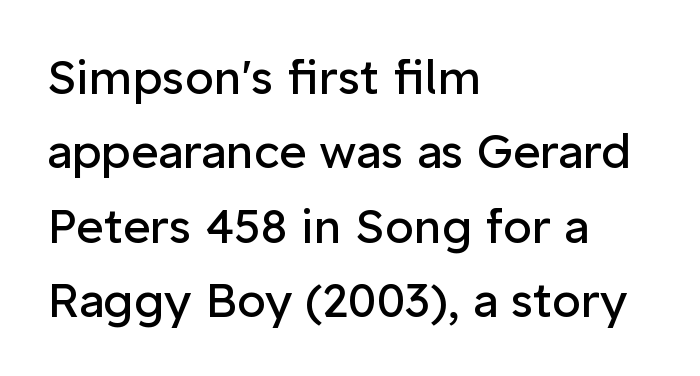
The image shows 47 px regular-weight sans-serif type, upright; set left-aligned, normal line spacing (1.58x), normal letter spacing, not underlined; low stroke contrast and a medium x-height.
